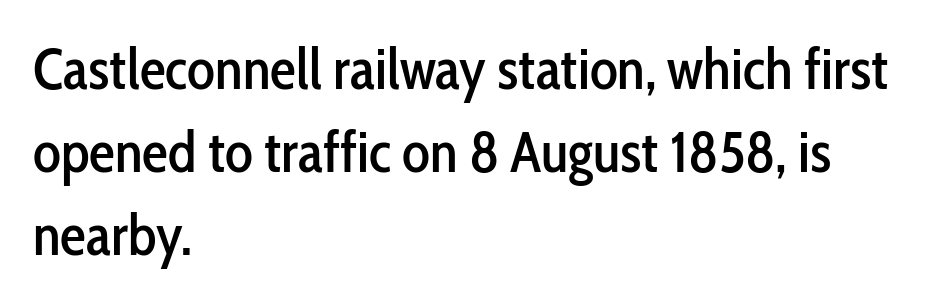
Q: Is the text italic (slanted)? A: No, it is upright.
Q: Is the typeface a serif or a sans-serif typeface? A: Sans-serif.
Q: Is the text underlined? A: No.
Q: How is the paragraph aligned? A: Left-aligned.
Q: Is the spacing between letters normal or unusually wide? A: Normal.
Q: Is the spacing between lines tight, normal or loose? A: Normal.
Q: Width (condensed, normal, or wide)? A: Condensed.
Q: Stroke contrast? A: Low.
Q: x-height? A: Medium.
Q: Monospaced? A: No.
